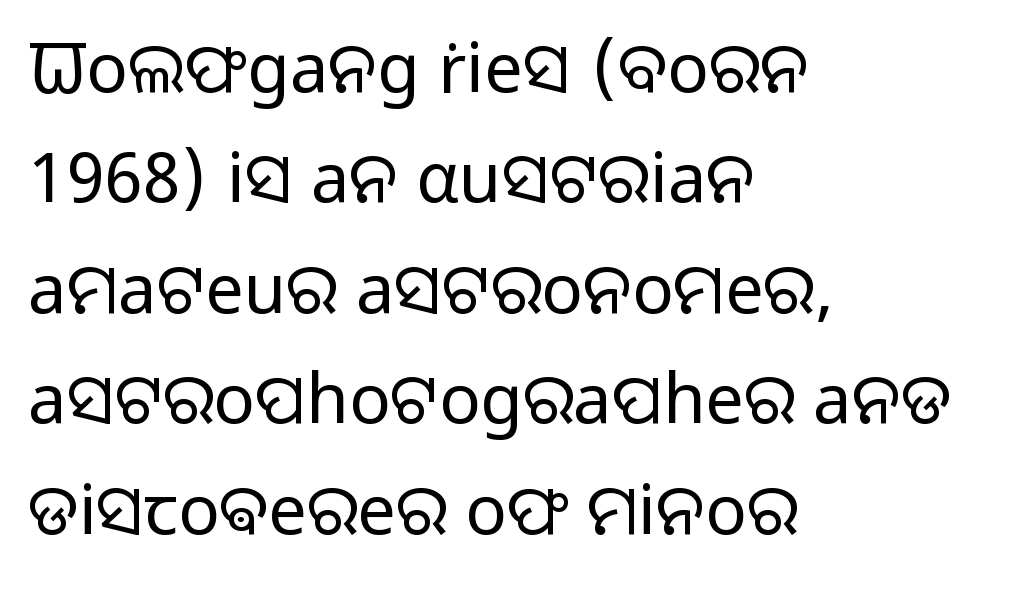
Each line starts at the same left margin while the right side varies. Proportional: the letters do not fall into vertical columns. A typesetter would label this face a sans. The lettering holds an erect, upright posture throughout. The rendering keeps characters at their native spacing. Is the type heavy? It reads as light-to-regular instead.
